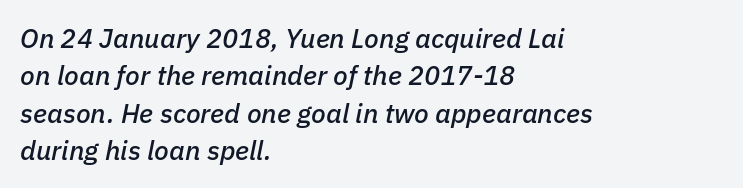
A bare baseline throughout the passage. Designer's note — italics engaged. This rendering uses left alignment, leaving the right contour irregular. A typesetter would call this leading conventional body-copy spacing. These lines keep a tight, regular rhythm from letter to letter.
